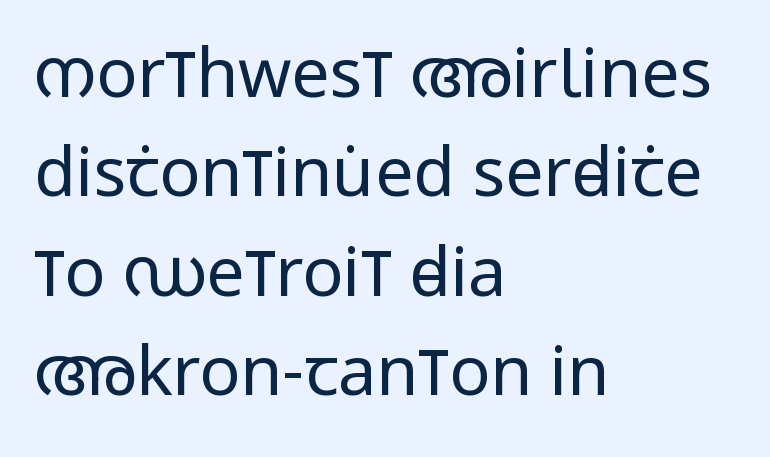
The horizontal fit of the characters is conventional and even. These lines are rendered in a variable-pitch font. Is the block centered? No — it sits flush against the left margin. The zone under the glyphs is completely vacant. Observe the absence of serifs on each vertical stroke in this sample.
